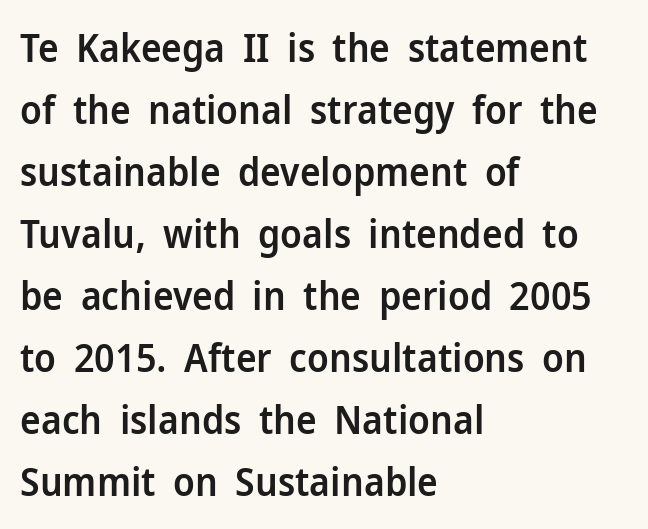
The image shows 39 px semibold sans-serif type, upright; set left-aligned, normal line spacing (1.59x), normal letter spacing, not underlined; low stroke contrast and a medium x-height.
